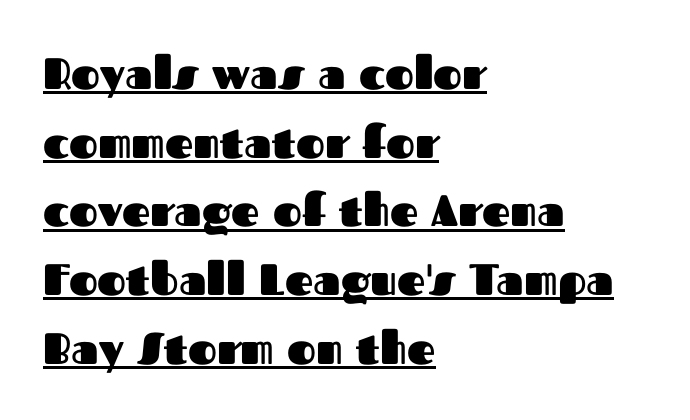
Q: Is the text bold? A: Yes.
Q: Is the text italic (slanted)? A: No, it is upright.
Q: Is the typeface a serif or a sans-serif typeface? A: Sans-serif.
Q: Is the text underlined? A: Yes.
Q: How is the paragraph aligned? A: Left-aligned.
Q: Is the spacing between letters normal or unusually wide? A: Normal.
Q: Is the spacing between lines tight, normal or loose? A: Normal.
Q: Width (condensed, normal, or wide)? A: Normal.
Q: Stroke contrast? A: Medium.
Q: x-height? A: Medium.
Q: Monospaced? A: No.
